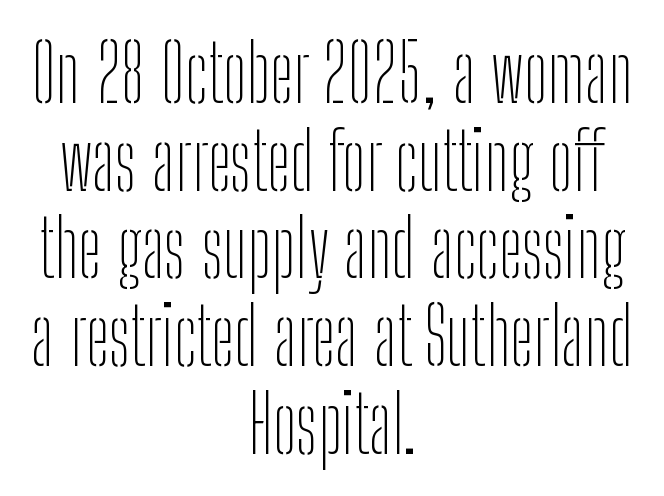
Q: Is the text bold? A: No.
Q: Is the text italic (slanted)? A: No, it is upright.
Q: Is the typeface a serif or a sans-serif typeface? A: Sans-serif.
Q: Is the text underlined? A: No.
Q: How is the paragraph aligned? A: Centered.
Q: Is the spacing between letters normal or unusually wide? A: Normal.
Q: Is the spacing between lines tight, normal or loose? A: Tight.
Q: Width (condensed, normal, or wide)? A: Condensed.
Q: Stroke contrast? A: Low.
Q: x-height? A: Medium.
Q: Monospaced? A: No.
